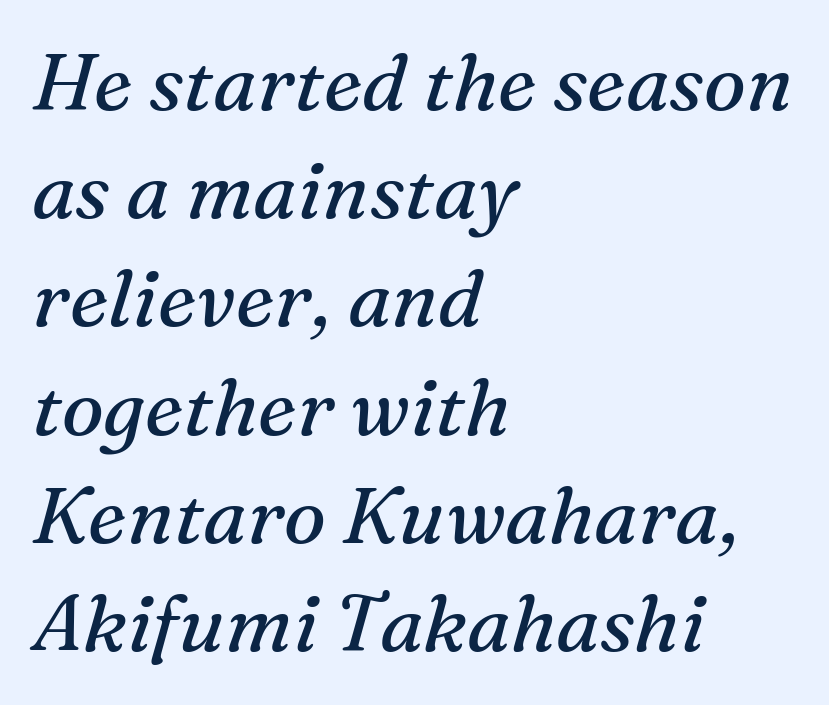
Heft: none added — not bold. The ragged edge is on the right, which tells us the setting is flush left. Observe the ordinary spacing: letters are neighbours, not strangers. Underlining? Definitely not there. Honestly, the row spacing looks completely unremarkable. This is oblique type, the kind used for emphasis or titles.
